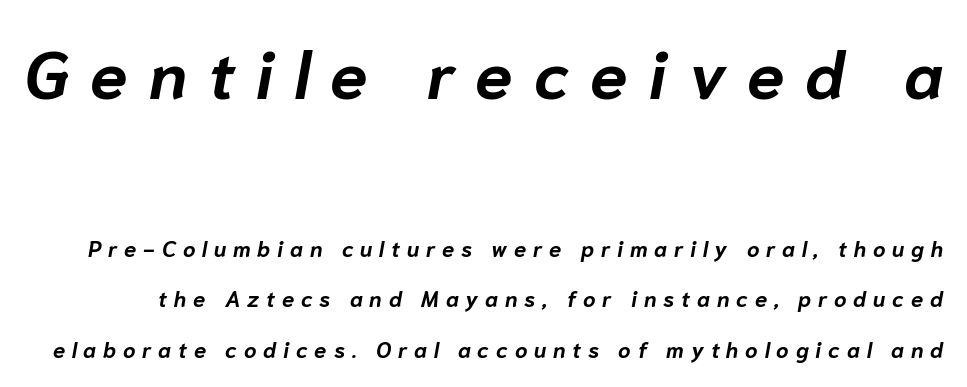
The image shows 67 px bold type, italic (leaning right); set loose line spacing (2.3x), unusually wide letter spacing (+0.31 em), not underlined; the first (top) block is 3.05x larger; low stroke contrast and a medium x-height.
